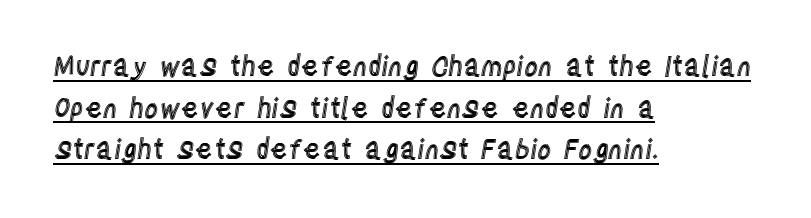
Q: Is the text italic (slanted)? A: Yes.
Q: Is the text underlined? A: Yes.
Q: How is the paragraph aligned? A: Left-aligned.
Q: Is the spacing between letters normal or unusually wide? A: Normal.
Q: Is the spacing between lines tight, normal or loose? A: Normal.
